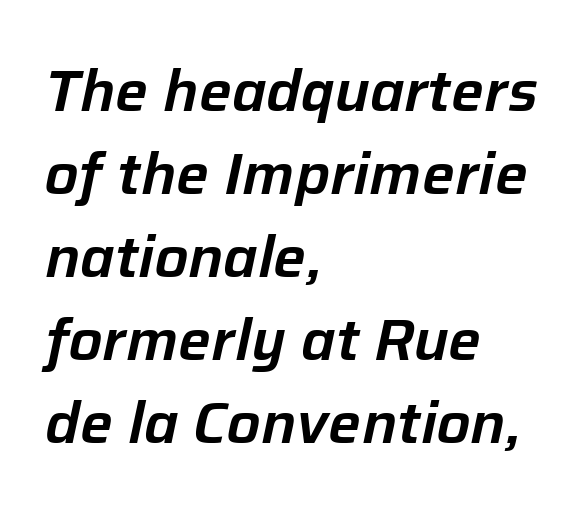
The rows are spaced the way most documents space them. Slanted lettering throughout. The specimen omits any rule beneath the text block's lines. Every row of glyphs begins at an identical x-position on the left. The rendering uses natural spacing where letterforms have individual widths. Standard letterfit; no display-style spreading of the glyphs.
